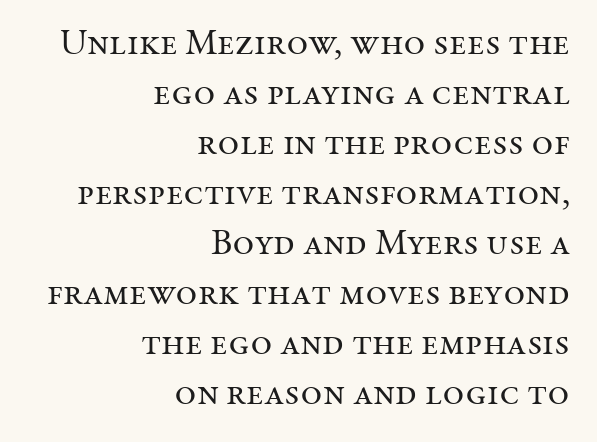
Q: Is the text bold? A: No.
Q: Is the text italic (slanted)? A: No, it is upright.
Q: Is the typeface a serif or a sans-serif typeface? A: Serif.
Q: Is the text underlined? A: No.
Q: How is the paragraph aligned? A: Right-aligned.
Q: Is the spacing between letters normal or unusually wide? A: Normal.
Q: Is the spacing between lines tight, normal or loose? A: Normal.
Q: Width (condensed, normal, or wide)? A: Normal.
Q: Stroke contrast? A: Medium.
Q: x-height? A: Medium.
Q: Monospaced? A: No.
